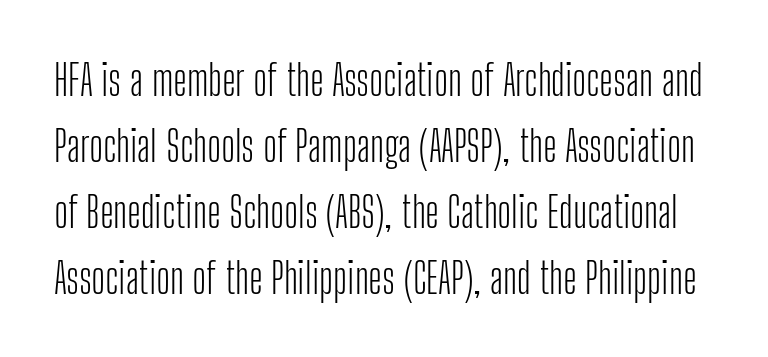
{"serif": "no", "italic": "no", "bold": "no", "weight": "light", "width": "condensed", "stroke_contrast": "low", "x_height": "medium", "monospaced": "no", "underline": "no", "line_spacing": "normal", "line_spacing_ratio": 1.57, "letter_spacing": "normal", "letter_spacing_em": 0.0, "glyph_px": 42}
